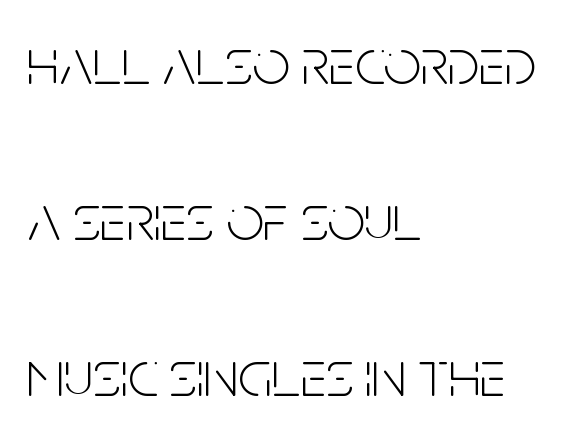
The image shows 66 px light, condensed sans-serif type, upright; set left-aligned, loose line spacing (2.36x), normal letter spacing, not underlined; low stroke contrast and a large x-height.
